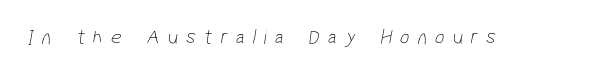
Q: Is the text bold? A: No.
Q: Is the text underlined? A: No.
Q: Is the spacing between letters normal or unusually wide? A: Unusually wide.
